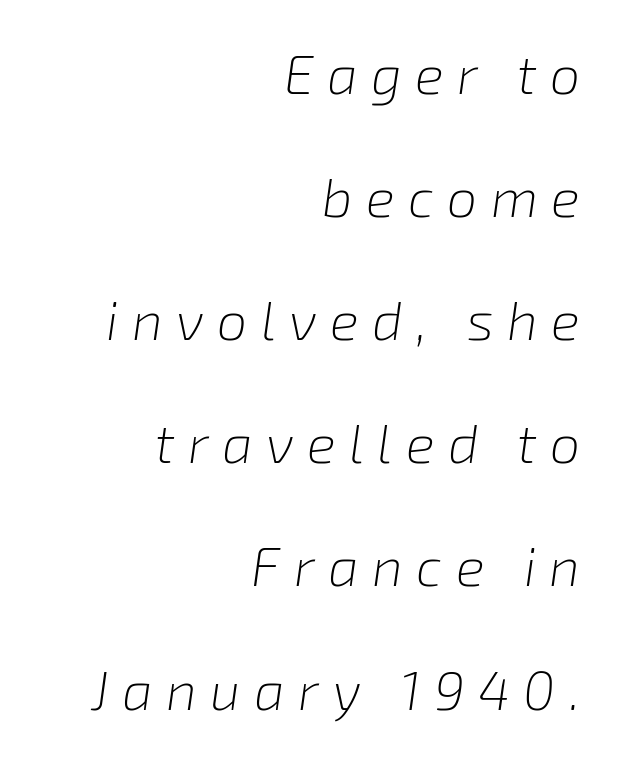
The image shows 54 px light type, italic (leaning right); set right-aligned, loose line spacing (2.28x), unusually wide letter spacing (+0.25 em), not underlined; low stroke contrast and a medium x-height.
